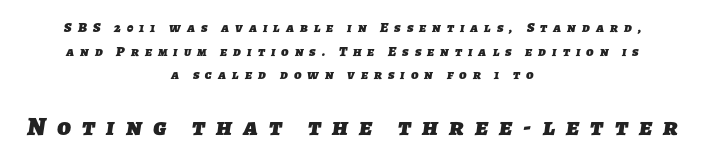
Q: Is the text bold? A: Yes.
Q: Is the text underlined? A: No.
Q: How is the paragraph aligned? A: Centered.
Q: Is the spacing between letters normal or unusually wide? A: Unusually wide.
Q: Is the spacing between lines tight, normal or loose? A: Normal.
Q: Which block of text is set in a larger size, the first (top) or the second (bottom)? A: The second (bottom) one.
